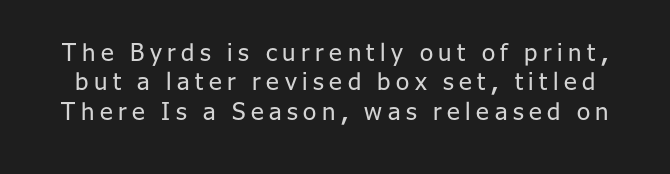
{"italic": "no", "bold": "no", "underline": "no", "line_spacing_ratio": 1.22, "letter_spacing": "wide", "letter_spacing_em": 0.23, "glyph_px": 24}
